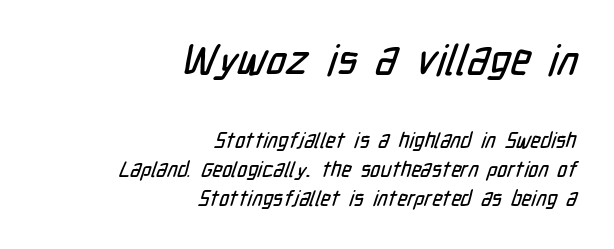
{"serif": "no", "width": "condensed", "stroke_contrast": "low", "x_height": "medium", "monospaced": "no", "underline": "no", "align": "right", "line_spacing": "normal", "line_spacing_ratio": 1.37, "letter_spacing": "normal", "letter_spacing_em": 0.0, "larger_block": "first", "size_ratio": 2.0, "glyph_px": 42}
